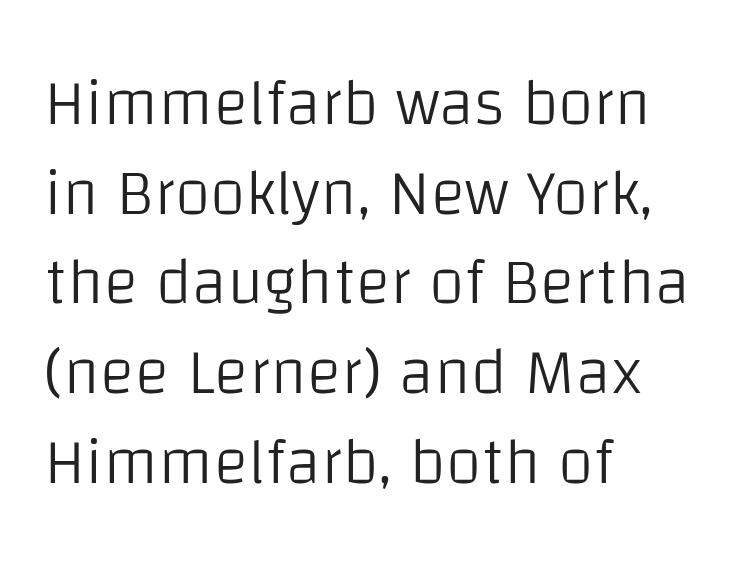
Check the space under the baseline: it is left empty. The weight would be labelled regular, book, light, or lighter still. The face used here is a sans, in the tradition of grotesques and geometrics. This sample keeps an unexceptional amount of space between lines. Character widths vary here, with narrow letters taking less room than wide ones. Look at the tracking — it's just the regular setting, nothing added.
